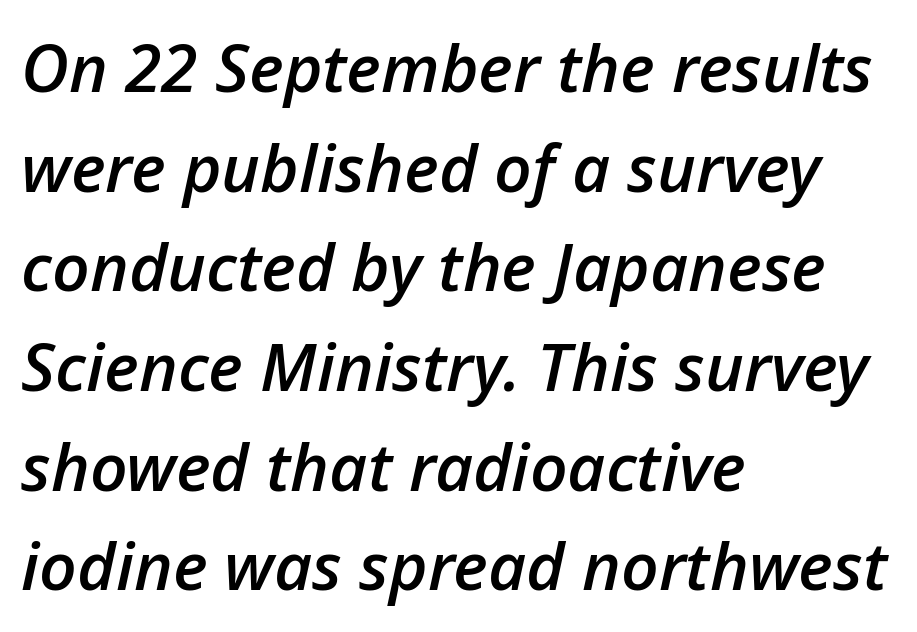
{"italic": "yes", "lean": "right", "slant_degrees": 12, "bold": "semi", "weight": "semibold", "width": "normal", "stroke_contrast": "low", "x_height": "medium", "monospaced": "no", "underline": "no", "align": "left", "line_spacing": "normal", "line_spacing_ratio": 1.51, "letter_spacing": "normal", "letter_spacing_em": 0.0, "glyph_px": 66}
